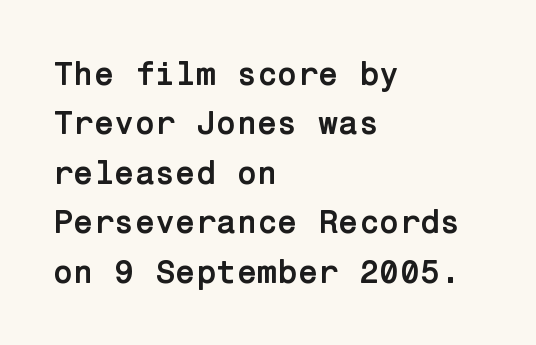
{"serif": "no", "italic": "no", "bold": "yes", "weight": "semibold", "width": "normal", "stroke_contrast": "low", "x_height": "medium", "underline": "no", "align": "left", "line_spacing": "normal", "line_spacing_ratio": 1.5, "letter_spacing": "normal", "letter_spacing_em": 0.0, "glyph_px": 33}
